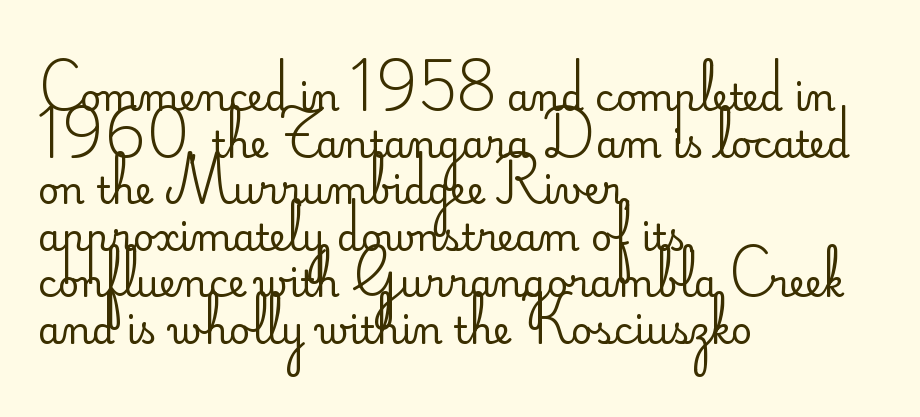
Q: Is the text bold? A: No.
Q: Is the text italic (slanted)? A: No, it is upright.
Q: Is the typeface a serif or a sans-serif typeface? A: Sans-serif.
Q: Is the text underlined? A: No.
Q: How is the paragraph aligned? A: Left-aligned.
Q: Is the spacing between letters normal or unusually wide? A: Normal.
Q: Is the spacing between lines tight, normal or loose? A: Normal.
Q: Width (condensed, normal, or wide)? A: Normal.
Q: Stroke contrast? A: Low.
Q: x-height? A: Small.
Q: Monospaced? A: No.
